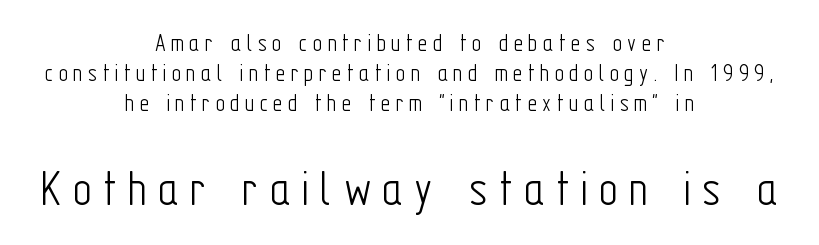
This is roman type, the default non-slanted kind. Between one letter and the next there's a generous, obvious gap. Each new line begins almost immediately beneath the previous one. Stem width sits at or under what a default text font uses.
